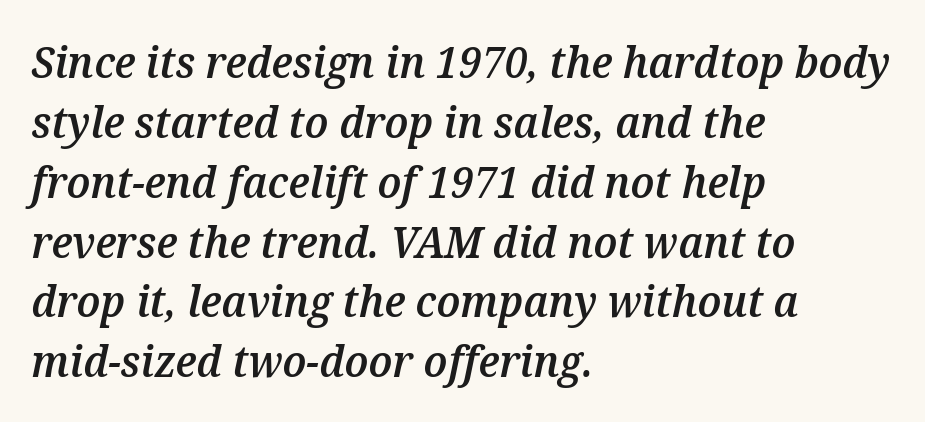
The image shows 44 px semibold type, italic (leaning right); set left-aligned, normal line spacing (1.36x), normal letter spacing, not underlined; medium stroke contrast and a medium x-height.
